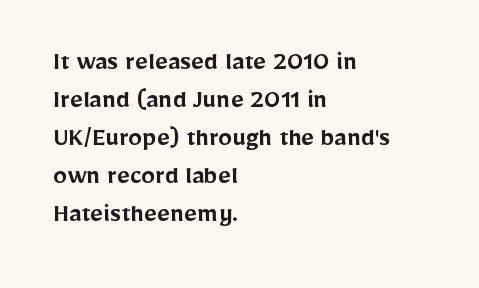
Q: Is the text bold? A: Semi-bold.
Q: Is the text italic (slanted)? A: No, it is upright.
Q: Is the typeface a serif or a sans-serif typeface? A: Sans-serif.
Q: Is the text underlined? A: No.
Q: How is the paragraph aligned? A: Left-aligned.
Q: Is the spacing between letters normal or unusually wide? A: Normal.
Q: Is the spacing between lines tight, normal or loose? A: Normal.
Q: Width (condensed, normal, or wide)? A: Normal.
Q: Stroke contrast? A: Low.
Q: x-height? A: Medium.
Q: Monospaced? A: No.
